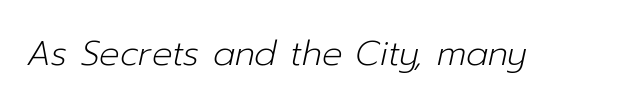
{"italic": "yes", "lean": "right", "slant_degrees": 12, "bold": "no", "weight": "light", "width": "normal", "stroke_contrast": "low", "x_height": "medium", "monospaced": "no", "underline": "no", "letter_spacing": "normal", "letter_spacing_em": 0.0, "glyph_px": 34}
